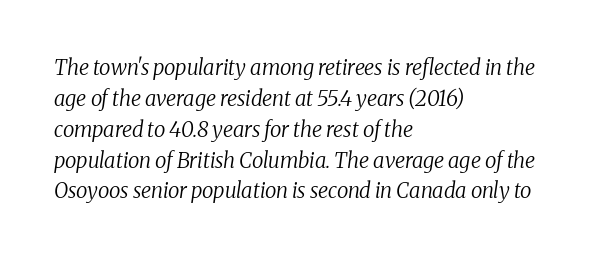
Q: Is the text bold? A: No.
Q: Is the text italic (slanted)? A: Yes, it leans right by about 8 degrees.
Q: Is the text underlined? A: No.
Q: How is the paragraph aligned? A: Left-aligned.
Q: Is the spacing between letters normal or unusually wide? A: Normal.
Q: Is the spacing between lines tight, normal or loose? A: Normal.
